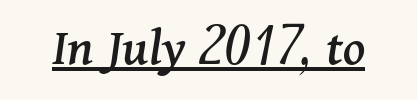
Q: Is the text italic (slanted)? A: Yes, it leans right by about 11 degrees.
Q: Is the typeface a serif or a sans-serif typeface? A: Serif.
Q: Is the text underlined? A: Yes.
Q: Is the spacing between letters normal or unusually wide? A: Normal.
Q: Width (condensed, normal, or wide)? A: Normal.
Q: Stroke contrast? A: Medium.
Q: x-height? A: Medium.
Q: Monospaced? A: No.
